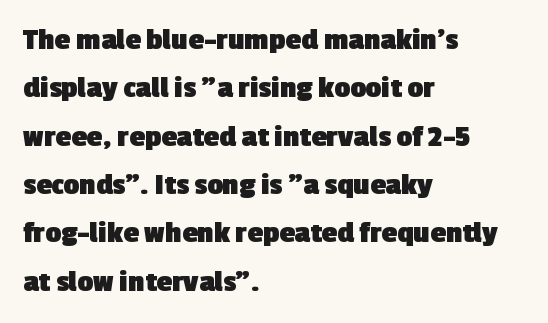
The image shows 31 px heavy sans-serif type; set left-aligned, normal line spacing (1.56x), normal letter spacing, not underlined; a medium x-height.
